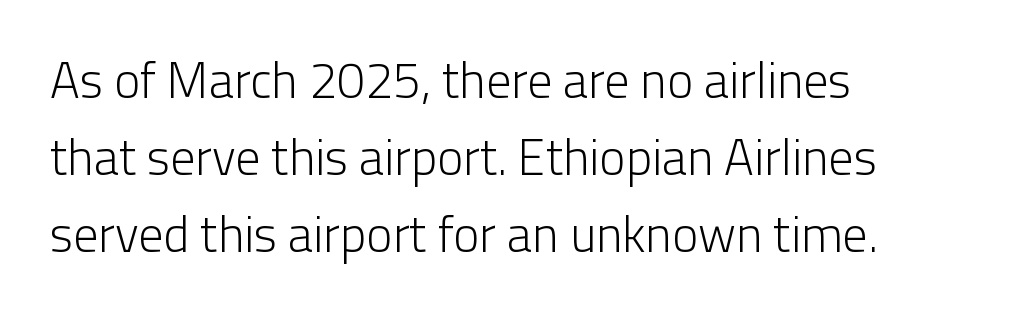
Q: Is the text bold? A: No.
Q: Is the text italic (slanted)? A: No, it is upright.
Q: Is the typeface a serif or a sans-serif typeface? A: Sans-serif.
Q: Is the text underlined? A: No.
Q: How is the paragraph aligned? A: Left-aligned.
Q: Is the spacing between letters normal or unusually wide? A: Normal.
Q: Is the spacing between lines tight, normal or loose? A: Normal.
Q: Width (condensed, normal, or wide)? A: Normal.
Q: Stroke contrast? A: Low.
Q: x-height? A: Medium.
Q: Monospaced? A: No.
